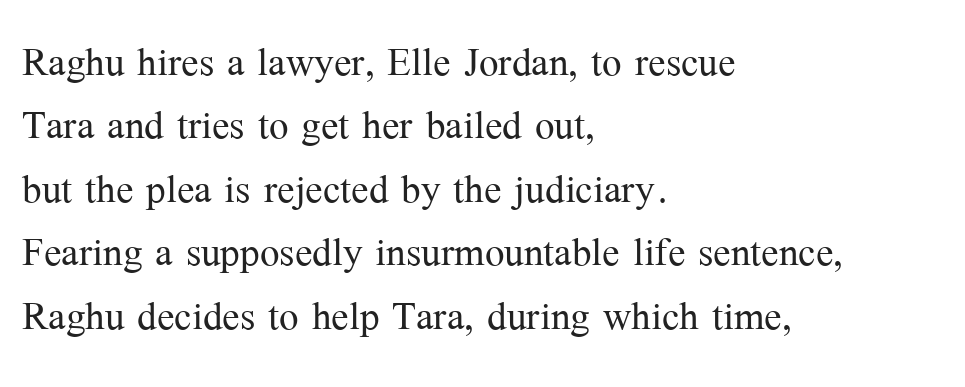
Proportional: the letters do not fall into vertical columns. Regarding serifs, this sample has them. Honestly, the letter spacing is just normal — you wouldn't notice it. Counters stay open thanks to moderate or lighter strokes.
